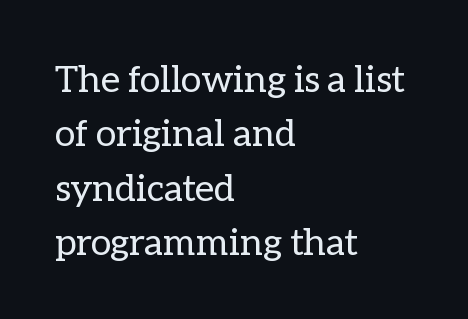
Do the characters align in a grid? No, the font is proportional. Quick note: not italic, upright. Leading matches the norm, producing a regular column. This rendering leaves character spacing at its baseline value. Vertical stems look standard width or narrower in stroke.
